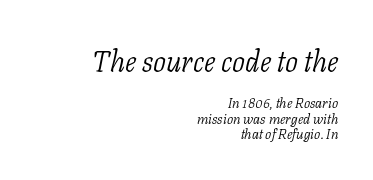
An italicized treatment has been applied to the whole sample. A student would notice the top passage is typeset larger than what follows. One glance says dense: line gaps are narrower than usual. These lines are rendered in a variable-pitch font. Horizontally, the lines are justified to the trailing edge only. Regarding serifs, this sample has them.
